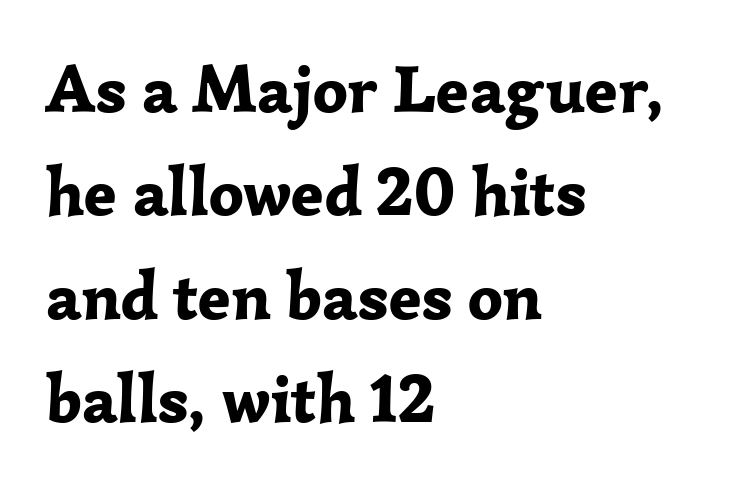
{"serif": "yes", "italic": "no", "bold": "yes", "weight": "bold", "width": "normal", "stroke_contrast": "low", "x_height": "medium", "monospaced": "no", "underline": "no", "align": "left", "line_spacing": "normal", "line_spacing_ratio": 1.52, "letter_spacing": "normal", "letter_spacing_em": 0.0, "glyph_px": 68}
